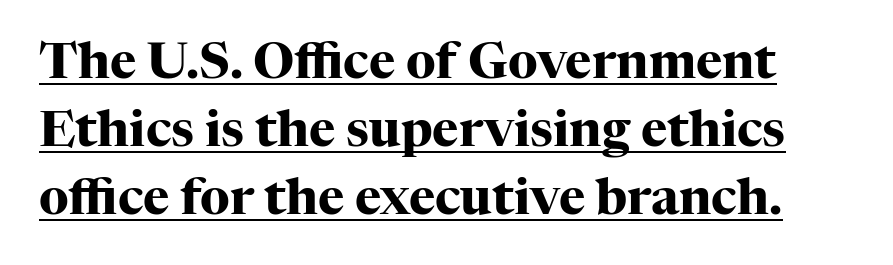
Q: Is the text bold? A: Yes.
Q: Is the text italic (slanted)? A: No, it is upright.
Q: Is the typeface a serif or a sans-serif typeface? A: Serif.
Q: Is the text underlined? A: Yes.
Q: Is the spacing between letters normal or unusually wide? A: Normal.
Q: Is the spacing between lines tight, normal or loose? A: Normal.
Q: Width (condensed, normal, or wide)? A: Normal.
Q: Stroke contrast? A: High.
Q: x-height? A: Medium.
Q: Monospaced? A: No.
